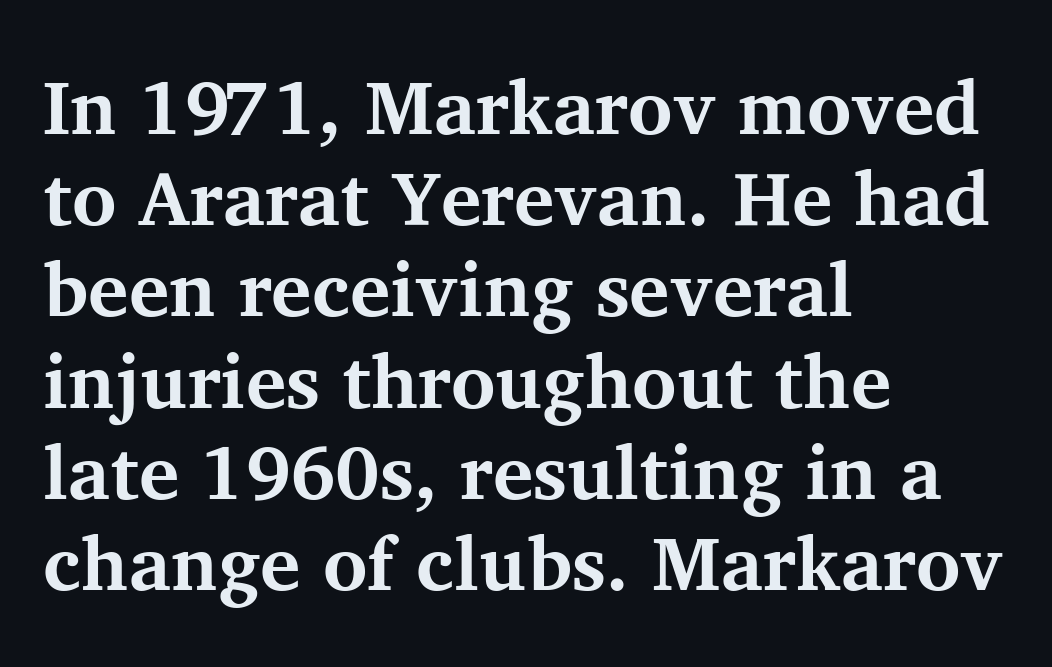
The image shows 76 px bold serif type, upright; set left-aligned, line spacing 1.2x, normal letter spacing, not underlined; medium stroke contrast and a medium x-height.
